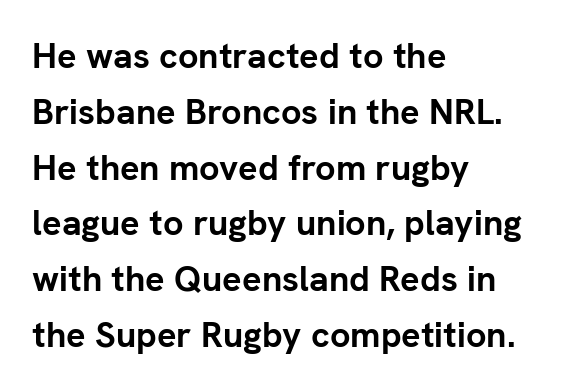
{"serif": "no", "italic": "no", "bold": "yes", "weight": "semibold", "width": "normal", "stroke_contrast": "low", "x_height": "medium", "monospaced": "no", "underline": "no", "align": "left", "line_spacing": "normal", "line_spacing_ratio": 1.55, "letter_spacing": "normal", "letter_spacing_em": 0.0, "glyph_px": 36}
